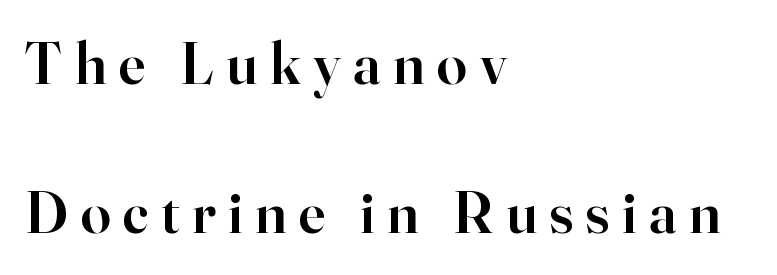
{"serif": "yes", "italic": "no", "bold": "semi", "weight": "semibold", "width": "normal", "stroke_contrast": "high", "x_height": "small", "monospaced": "no", "underline": "no", "align": "left", "line_spacing": "loose", "line_spacing_ratio": 2.49, "letter_spacing": "wide", "letter_spacing_em": 0.21, "glyph_px": 60}
